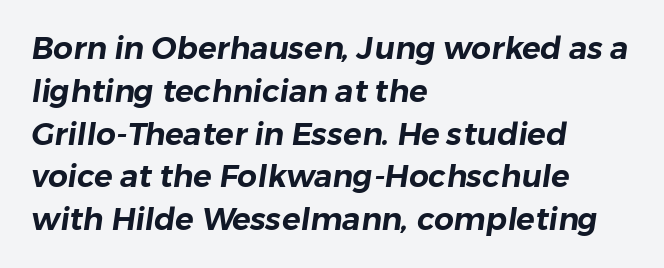
The text block is weighted toward the left margin, trailing off unevenly rightward. Spacing verdict: proportional, widths tailored to each character. Clear beneath every line of the passage. No extra tracking has been applied to these lines. A normal amount of white space separates one row of letters from the next. The characters display no serif detailing; their extremities are plain.
